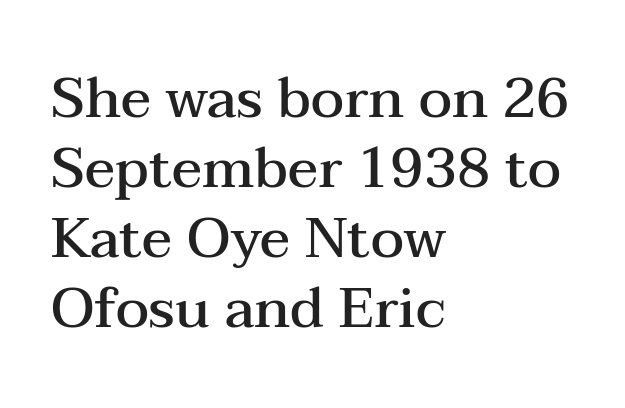
{"serif": "yes", "italic": "no", "bold": "semi", "weight": "semibold", "width": "wide", "stroke_contrast": "medium", "x_height": "medium", "monospaced": "no", "underline": "no", "align": "left", "line_spacing": "normal", "line_spacing_ratio": 1.25, "letter_spacing": "normal", "letter_spacing_em": 0.0, "glyph_px": 56}
